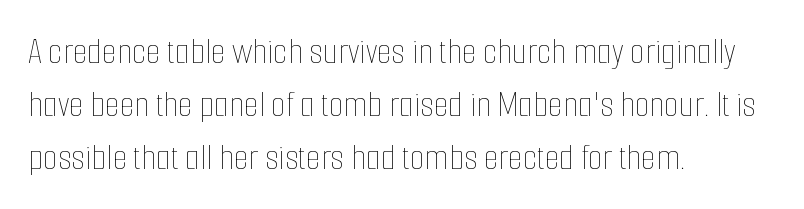
The image shows 38 px thin, condensed type, upright; set left-aligned, normal line spacing (1.39x), normal letter spacing, not underlined; low stroke contrast and a medium x-height.
